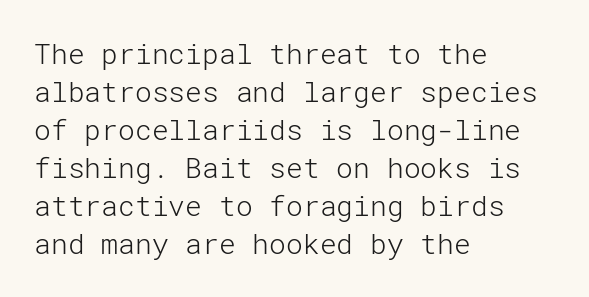
The image shows 28 px light sans-serif type, upright; set left-aligned, normal line spacing (1.36x), normal letter spacing, not underlined; low stroke contrast and a medium x-height.
